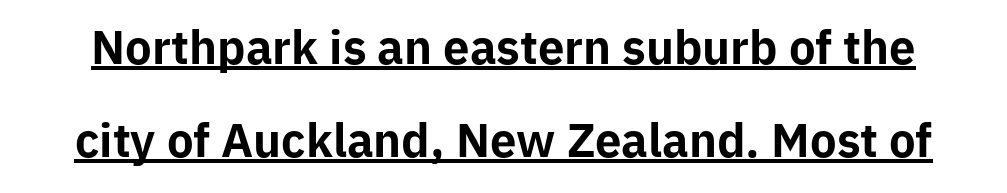
Q: Is the text bold? A: Yes.
Q: Is the text italic (slanted)? A: No, it is upright.
Q: Is the typeface a serif or a sans-serif typeface? A: Sans-serif.
Q: Is the text underlined? A: Yes.
Q: Is the spacing between letters normal or unusually wide? A: Normal.
Q: Is the spacing between lines tight, normal or loose? A: Loose.
Q: Width (condensed, normal, or wide)? A: Normal.
Q: Stroke contrast? A: Low.
Q: x-height? A: Medium.
Q: Monospaced? A: No.
